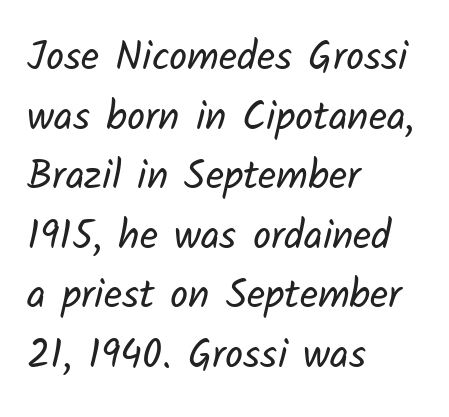
The setting favours the left margin, as ordinary paragraphs usually do. Between one letter and the next there's only the usual sliver of space. This rendering employs a face without finishing strokes, i.e., a sans-serif. Heaviness? Minimal to ordinary, like unemphasized prose. Type without underlining.
